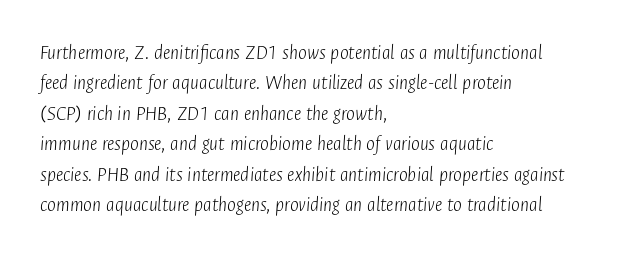
Leftover space on each line is placed entirely after the last word. Plain, unruled lines of type. Letters have the restrained weight of plain body copy at most. One glance says typical: line gaps are just what's usual. Default kerning and tracking; the words read as compact shapes.
